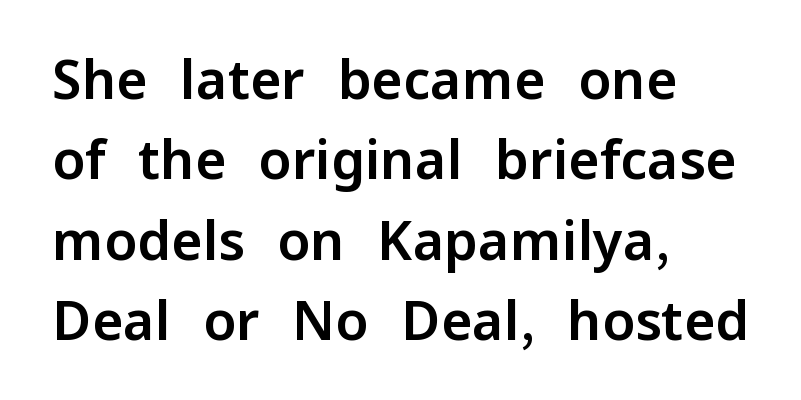
Q: Is the text italic (slanted)? A: No, it is upright.
Q: Is the typeface a serif or a sans-serif typeface? A: Sans-serif.
Q: Is the text underlined? A: No.
Q: How is the paragraph aligned? A: Left-aligned.
Q: Is the spacing between letters normal or unusually wide? A: Normal.
Q: Is the spacing between lines tight, normal or loose? A: Normal.
Q: Width (condensed, normal, or wide)? A: Normal.
Q: Stroke contrast? A: Low.
Q: x-height? A: Medium.
Q: Monospaced? A: No.
